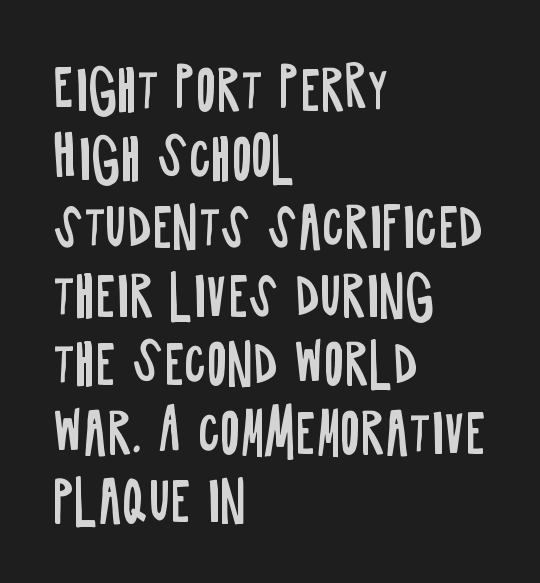
The image shows 54 px regular-weight, condensed sans-serif type, upright; set left-aligned, normal line spacing (1.27x), normal letter spacing, not underlined; low stroke contrast and a large x-height.
